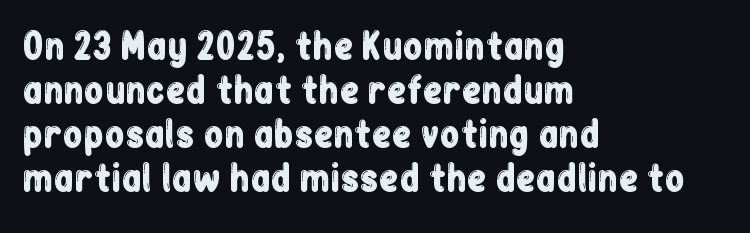
Visually the block forms a straight wall on the left and a jagged coastline on the right. Is the letter spacing exaggerated? No — it looks like the ordinary default. Ordinary non-slanted type is in use. Words float on clear page, feet unadorned.
